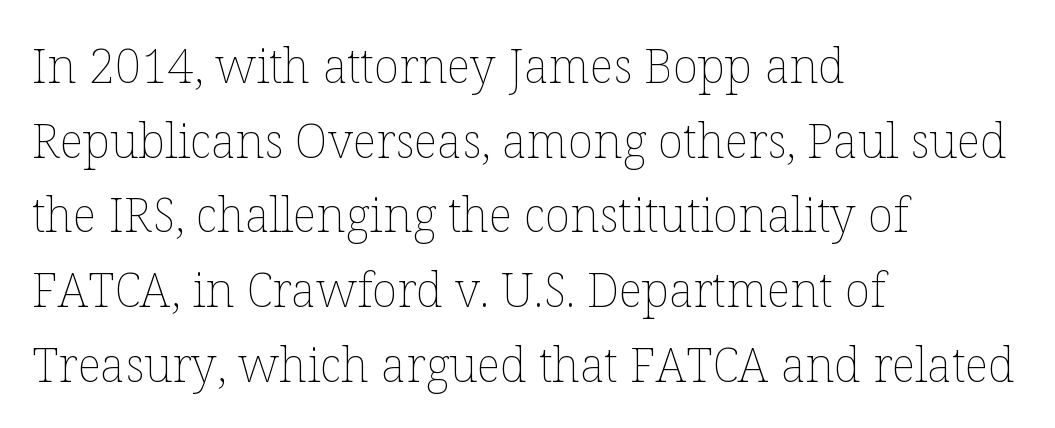
Q: Is the text bold? A: No.
Q: Is the text italic (slanted)? A: No, it is upright.
Q: Is the text underlined? A: No.
Q: How is the paragraph aligned? A: Left-aligned.
Q: Is the spacing between letters normal or unusually wide? A: Normal.
Q: Is the spacing between lines tight, normal or loose? A: Normal.
Q: Width (condensed, normal, or wide)? A: Normal.
Q: Stroke contrast? A: Low.
Q: x-height? A: Medium.
Q: Monospaced? A: No.
